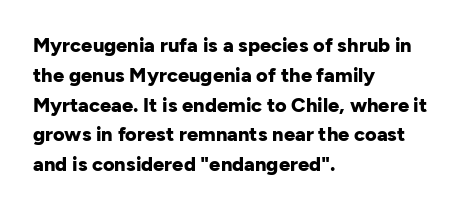
The image shows 20 px bold type, upright; set left-aligned, normal line spacing (1.49x), normal letter spacing, not underlined.
